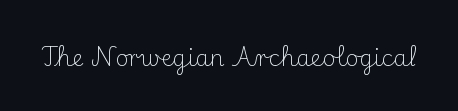
{"italic": "no", "bold": "no", "underline": "no", "letter_spacing": "normal", "letter_spacing_em": 0.0, "glyph_px": 23}
